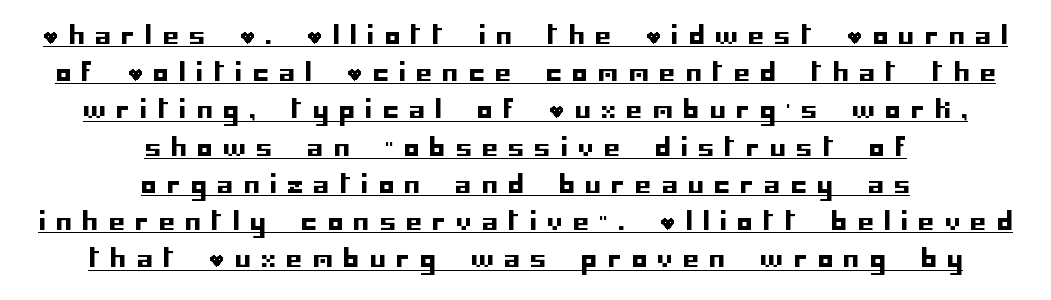
The image shows 25 px text type, upright; set centered, normal line spacing (1.49x), unusually wide letter spacing (+0.43 em), underlined.
